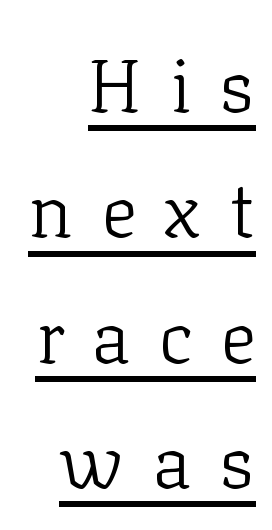
The paragraph has a hard right edge and a soft left edge. Varying glyph widths throughout — classic text-font behaviour. Compared with undecorated copy, this sample adds a rule below the words. No italicization has been applied; the sample stays upright.
